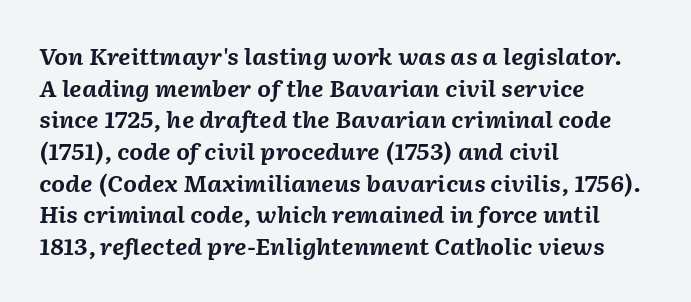
{"italic": "yes", "lean": "right", "slant_degrees": 2, "bold": "yes", "underline": "no", "align": "left", "line_spacing": "normal", "line_spacing_ratio": 1.44, "letter_spacing": "normal", "letter_spacing_em": 0.0, "glyph_px": 22}
